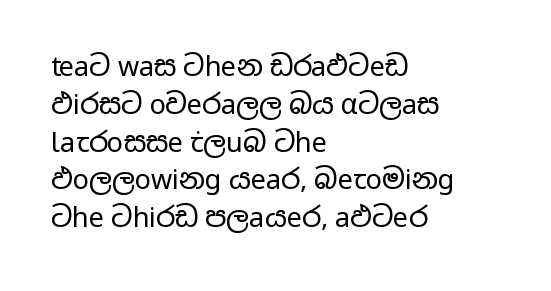
Short note: letters normally spaced. These lines are set flush left with a ragged right edge. The passage shown is not bold in any degree. Rows of type keep a routine distance in the vertical direction. This is the regular roman posture of the typeface.
